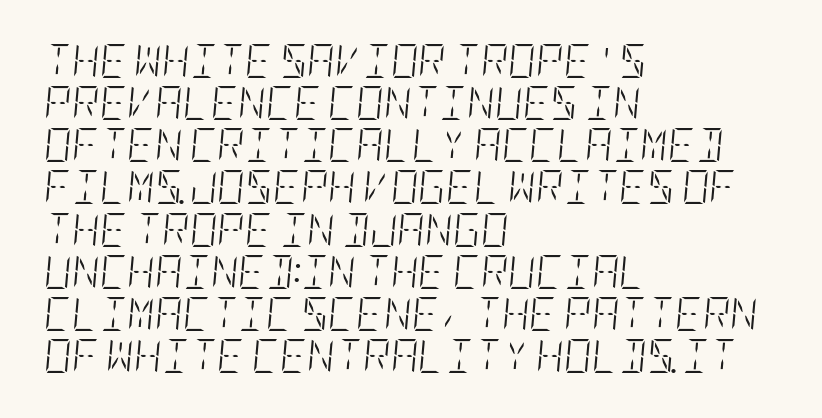
The image shows 34 px light, condensed type, italic (leaning right); set left-aligned, line spacing 1.24x, normal letter spacing, not underlined; low stroke contrast and a large x-height.
